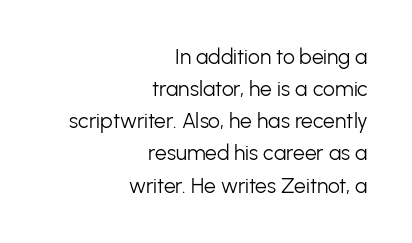
The image shows 21 px text type, upright; set right-aligned, normal line spacing (1.53x), normal letter spacing, not underlined.
